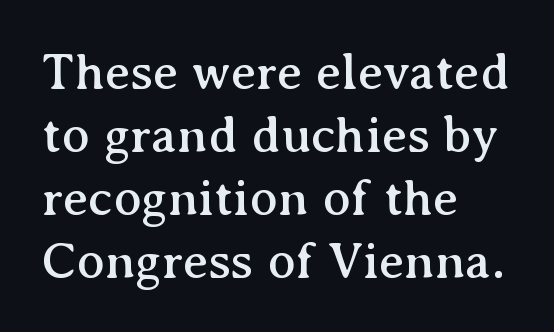
Small tapered or slab feet sit at the stroke ends, so this counts as serif. Note the varied advance widths — an 'i' is clearly narrower than an 'm'. Words appear dense and cohesive because spacing is normal. Tall strokes in this sample are plumb rather than angled.
